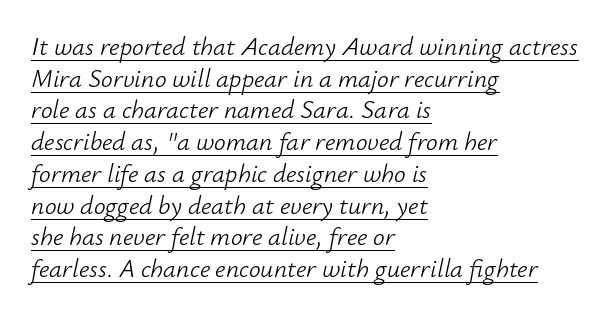
The image shows 26 px text type, italic (leaning right); set left-aligned, line spacing 1.22x, normal letter spacing, underlined.
